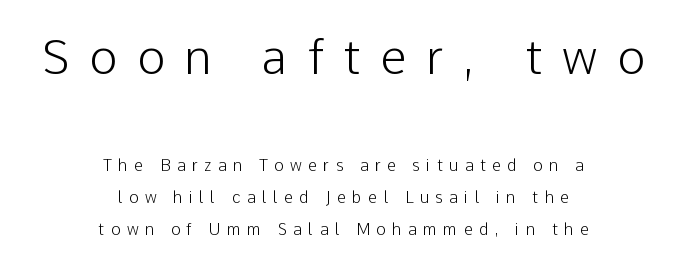
The image shows 48 px sans-serif type, upright; set centered, loose line spacing (2.01x), unusually wide letter spacing (+0.4 em), not underlined; the first (top) block is 3.0x larger; low stroke contrast and a medium x-height.
